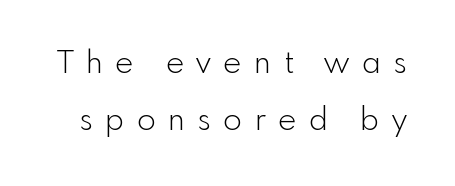
{"serif": "no", "italic": "no", "bold": "no", "weight": "light", "width": "normal", "x_height": "small", "monospaced": "no", "underline": "no", "line_spacing_ratio": 1.83, "letter_spacing": "wide", "letter_spacing_em": 0.4, "glyph_px": 31}
